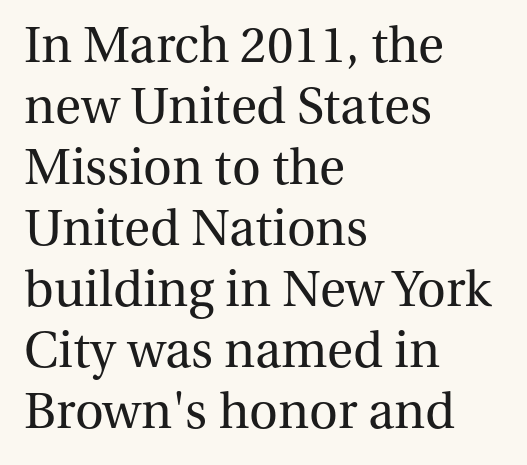
The image shows 50 px regular-weight serif type, upright; set left-aligned, line spacing 1.22x, normal letter spacing, not underlined; medium stroke contrast and a medium x-height.
